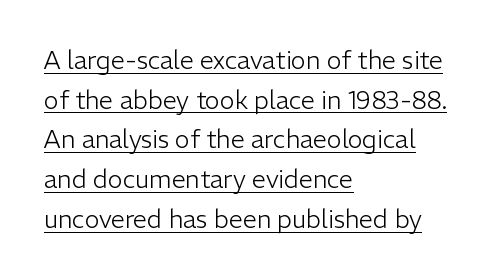
Teacher's note: observe the even left margin — that is flush-left alignment. Notice how a bar underscores the lettering throughout. Is there any slant? The stems are plumb. The rendering keeps characters at their native spacing. If you measured baseline to baseline, you'd find a middling distance.
